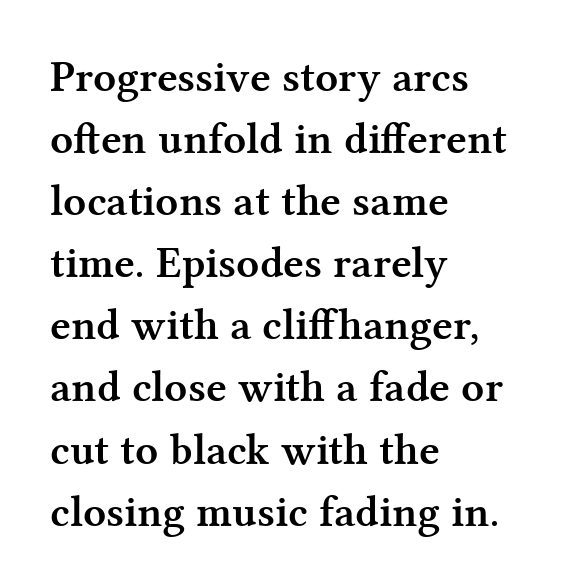
The type family on display is of the serif kind. In terms of weight, the rendering is a true, heavy bold. The face used here is proportionally spaced, like ordinary book or web type. Does extra space separate the letters? No, they use regular spacing.
